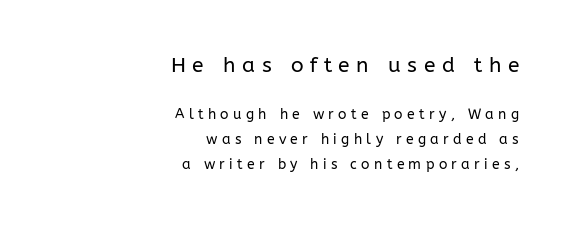
This sample is right-justified, so line beginnings fall wherever the words allow. Descenders hang freely into open space. Vertical strokes here are truly vertical. The letterforms stand isolated, each surrounded by extra space.
